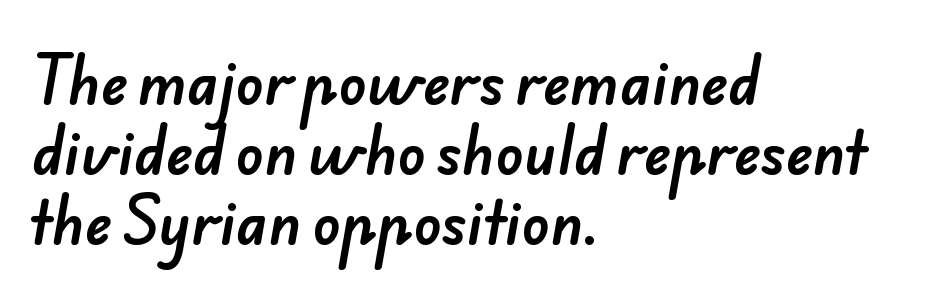
Q: Is the typeface a serif or a sans-serif typeface? A: Sans-serif.
Q: Is the text underlined? A: No.
Q: How is the paragraph aligned? A: Left-aligned.
Q: Is the spacing between letters normal or unusually wide? A: Normal.
Q: Width (condensed, normal, or wide)? A: Normal.
Q: Stroke contrast? A: Low.
Q: x-height? A: Small.
Q: Monospaced? A: No.
